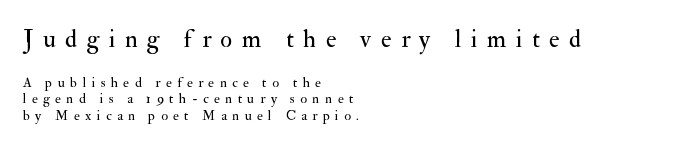
Q: Is the text bold? A: No.
Q: Is the text italic (slanted)? A: No, it is upright.
Q: Is the text underlined? A: No.
Q: How is the paragraph aligned? A: Left-aligned.
Q: Is the spacing between letters normal or unusually wide? A: Unusually wide.
Q: Which block of text is set in a larger size, the first (top) or the second (bottom)? A: The first (top) one.
